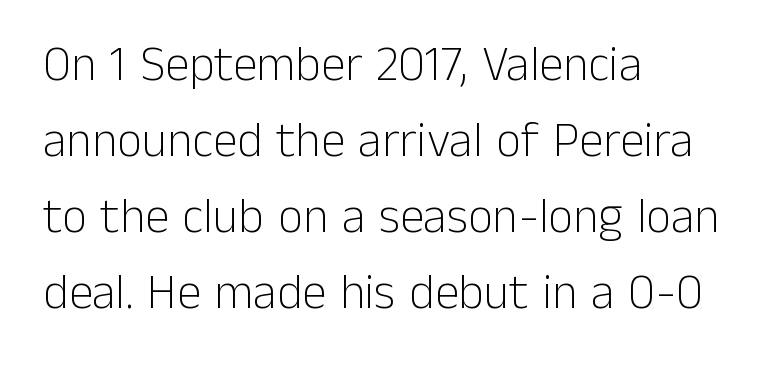
Q: Is the text bold? A: No.
Q: Is the text italic (slanted)? A: No, it is upright.
Q: Is the typeface a serif or a sans-serif typeface? A: Sans-serif.
Q: Is the text underlined? A: No.
Q: How is the paragraph aligned? A: Left-aligned.
Q: Is the spacing between letters normal or unusually wide? A: Normal.
Q: Is the spacing between lines tight, normal or loose? A: Normal.
Q: Width (condensed, normal, or wide)? A: Normal.
Q: Stroke contrast? A: Low.
Q: x-height? A: Medium.
Q: Monospaced? A: No.
